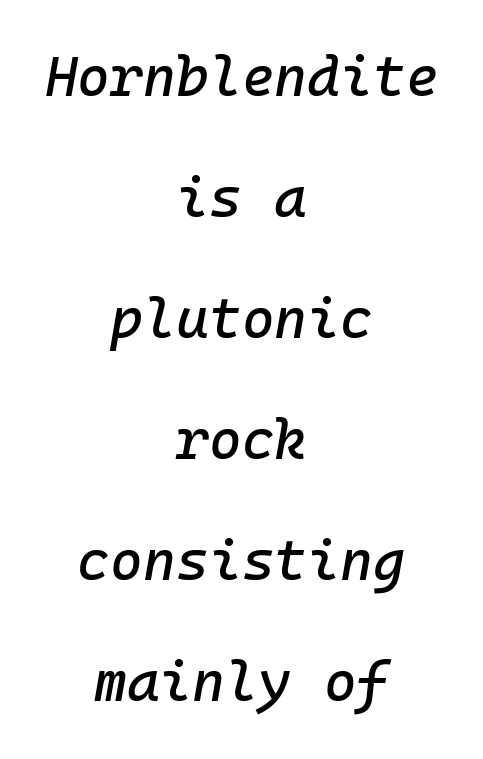
{"italic": "yes", "lean": "right", "slant_degrees": 10, "width": "normal", "stroke_contrast": "low", "x_height": "medium", "monospaced": "yes", "underline": "no", "align": "center", "line_spacing": "loose", "line_spacing_ratio": 2.16, "letter_spacing": "normal", "letter_spacing_em": 0.0, "glyph_px": 56}
